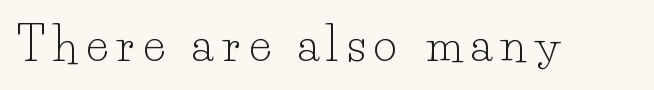
The letters are spread apart with noticeably loose tracking. The typesetting does not lean heavy: it is not bold. The lettering holds an erect, upright posture throughout. Underline: absent.
